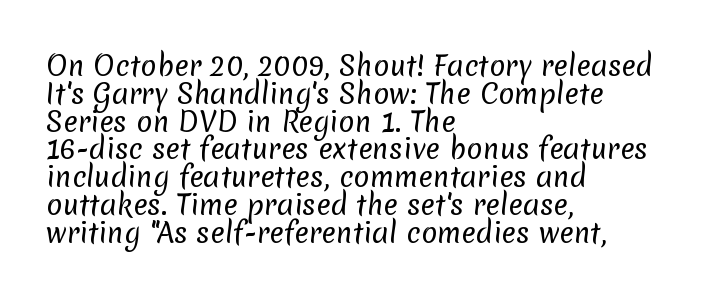
{"bold": "no", "underline": "no", "align": "left", "line_spacing": "tight", "line_spacing_ratio": 1.03, "letter_spacing": "normal", "letter_spacing_em": 0.0, "glyph_px": 27}
